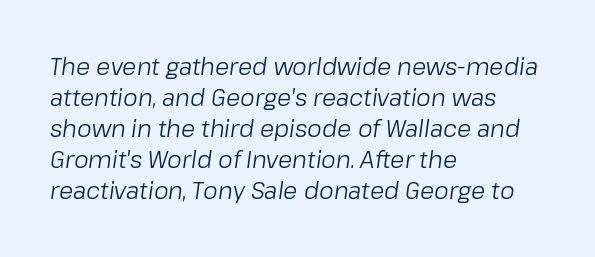
{"italic": "yes", "lean": "right", "slant_degrees": 8, "bold": "no", "underline": "no", "align": "left", "line_spacing": "normal", "line_spacing_ratio": 1.35, "letter_spacing": "normal", "letter_spacing_em": 0.0, "glyph_px": 23}
